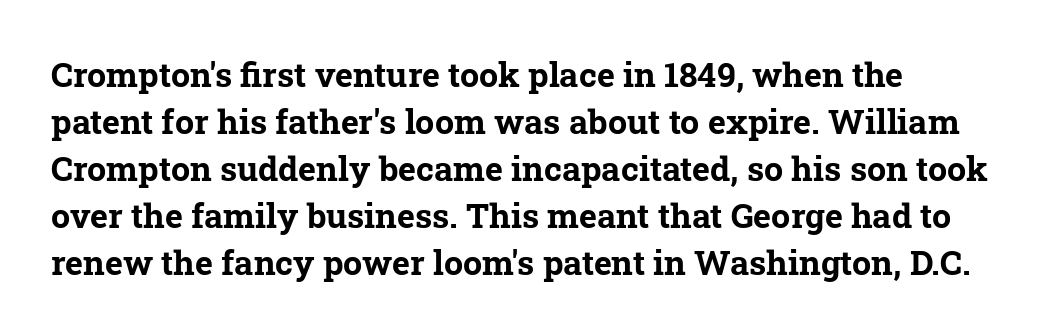
One-word summary of the alignment: left. Compared with typical body copy, the letter spacing here is the same. Summary of vertical rhythm: regular, with standard interline spacing. Typesetter's note: full bold, strokes at maximum text heaviness. Anything drawn beneath the words? Only blank space.
